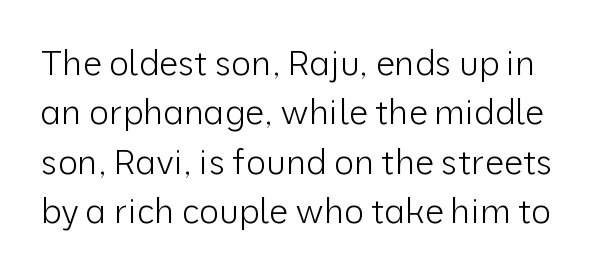
Q: Is the text bold? A: No.
Q: Is the text italic (slanted)? A: No, it is upright.
Q: Is the typeface a serif or a sans-serif typeface? A: Sans-serif.
Q: Is the text underlined? A: No.
Q: Is the spacing between letters normal or unusually wide? A: Normal.
Q: Is the spacing between lines tight, normal or loose? A: Normal.
Q: Width (condensed, normal, or wide)? A: Normal.
Q: Stroke contrast? A: Low.
Q: x-height? A: Medium.
Q: Monospaced? A: No.
